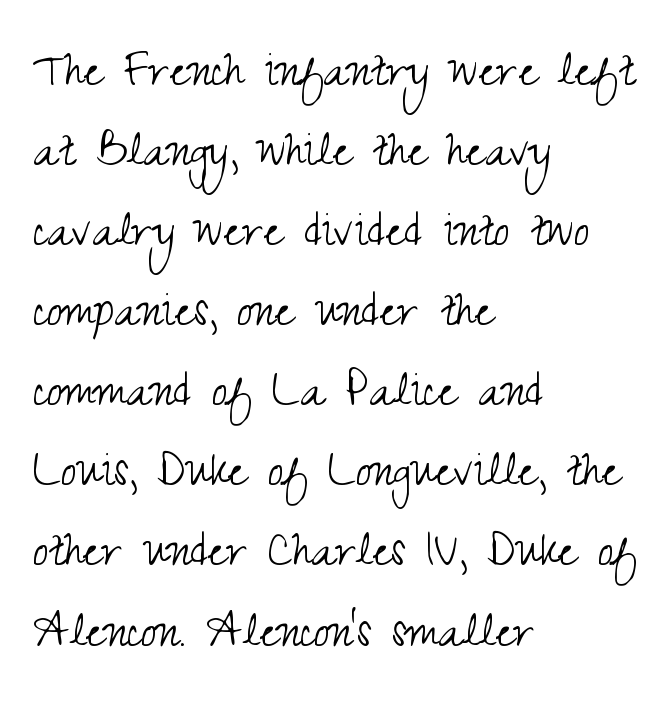
Q: Is the text bold? A: No.
Q: Is the text italic (slanted)? A: No, it is upright.
Q: Is the typeface a serif or a sans-serif typeface? A: Sans-serif.
Q: Is the text underlined? A: No.
Q: How is the paragraph aligned? A: Left-aligned.
Q: Is the spacing between letters normal or unusually wide? A: Normal.
Q: Is the spacing between lines tight, normal or loose? A: Normal.
Q: Width (condensed, normal, or wide)? A: Condensed.
Q: Stroke contrast? A: Medium.
Q: x-height? A: Small.
Q: Monospaced? A: No.
